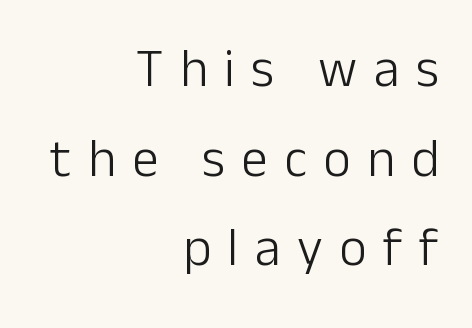
The image shows 53 px light sans-serif type, upright; set right-aligned, normal line spacing (1.69x), unusually wide letter spacing (+0.31 em), not underlined; low stroke contrast and a medium x-height.
